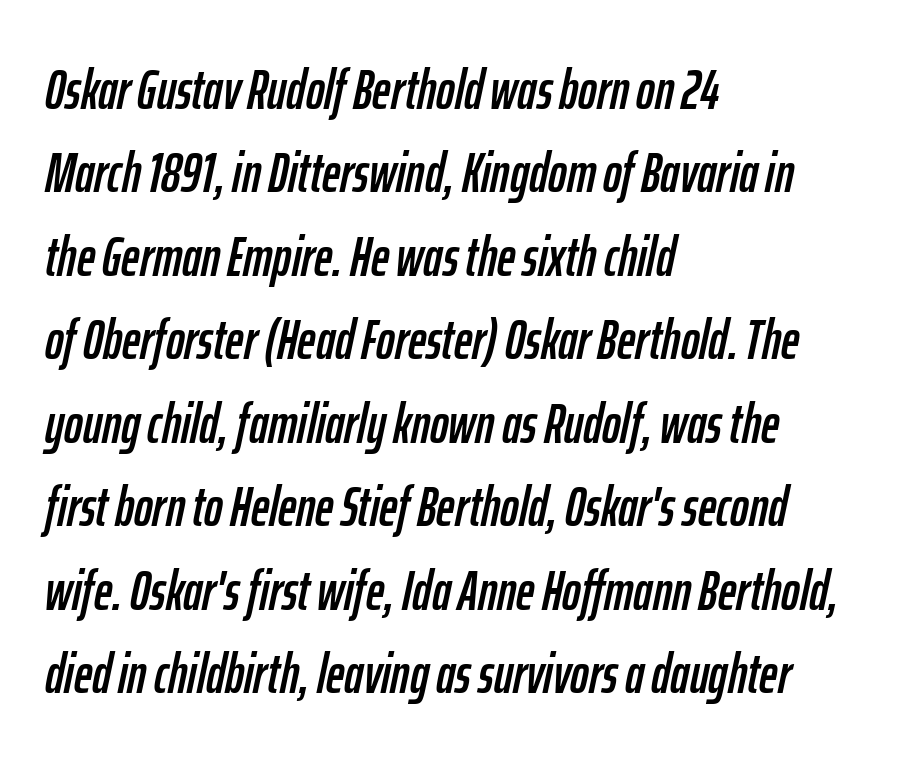
Q: Is the text italic (slanted)? A: Yes, it leans right by about 12 degrees.
Q: Is the text underlined? A: No.
Q: How is the paragraph aligned? A: Left-aligned.
Q: Is the spacing between letters normal or unusually wide? A: Normal.
Q: Is the spacing between lines tight, normal or loose? A: Normal.
Q: Width (condensed, normal, or wide)? A: Condensed.
Q: Stroke contrast? A: Low.
Q: x-height? A: Medium.
Q: Monospaced? A: No.
